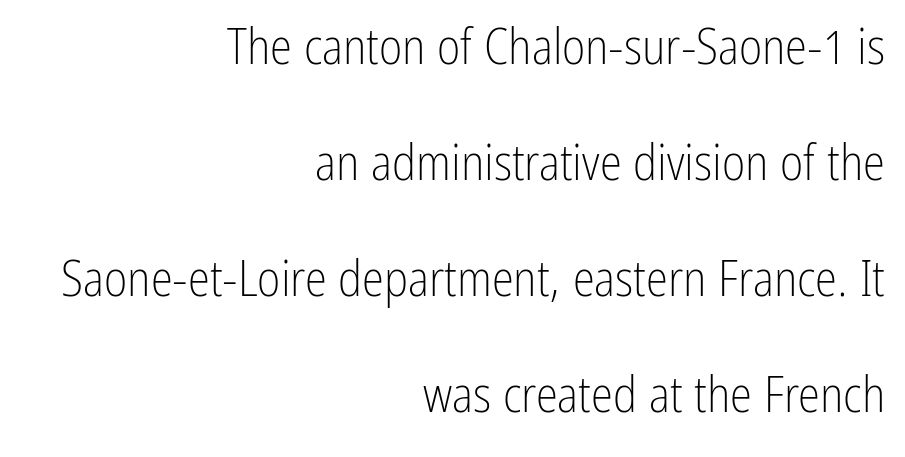
{"serif": "no", "italic": "no", "bold": "no", "weight": "light", "width": "condensed", "stroke_contrast": "low", "x_height": "medium", "monospaced": "no", "underline": "no", "align": "right", "line_spacing": "loose", "line_spacing_ratio": 2.32, "letter_spacing": "normal", "letter_spacing_em": 0.0, "glyph_px": 50}
